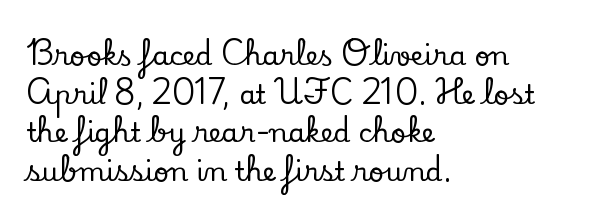
The image shows 27 px text type, upright; set left-aligned, normal line spacing (1.43x), normal letter spacing, not underlined.
